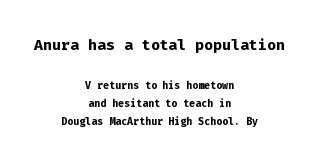
{"italic": "no", "bold": "yes", "underline": "no", "align": "center", "line_spacing": "normal", "line_spacing_ratio": 1.3, "letter_spacing": "normal", "letter_spacing_em": 0.0, "larger_block": "first", "size_ratio": 1.5, "glyph_px": 21}
